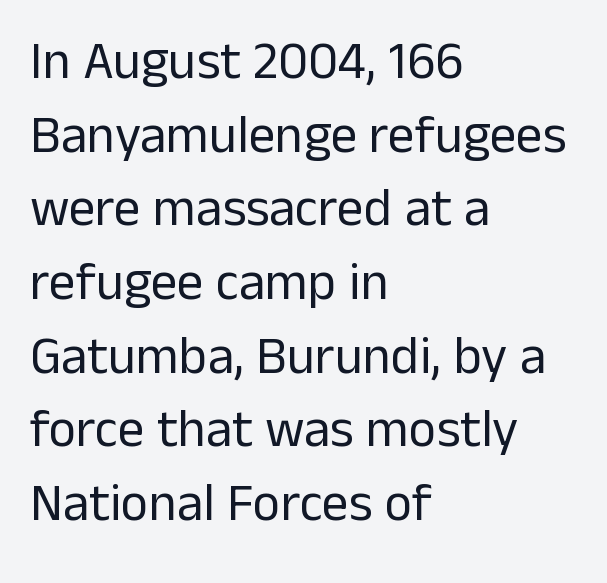
All the whitespace from short lines collects on the right. In terms of leading, this rendering sits right in the middle. Posture: straight, roman, zero tilt. Beneath every word, the page is bare. The typeface chosen for these lines omits serifs. The gaps between neighbouring characters are ordinary and unremarkable.
